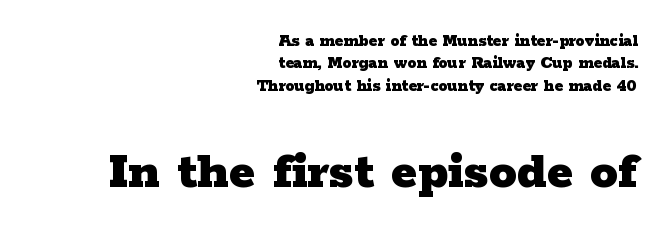
{"serif": "yes", "italic": "no", "bold": "yes", "weight": "heavy", "width": "wide", "stroke_contrast": "low", "x_height": "medium", "monospaced": "no", "underline": "no", "align": "right", "line_spacing_ratio": 1.24, "letter_spacing": "normal", "letter_spacing_em": 0.0, "larger_block": "second", "size_ratio": 3.06, "glyph_px": 55}
